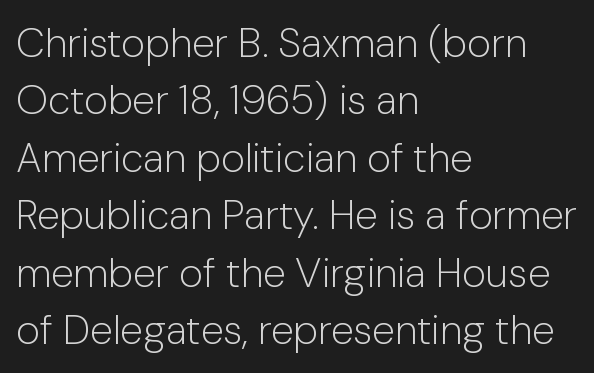
The letterforms sit at book weight or below. Inter-character spacing is left at the font's built-in metrics. This is the regular roman posture of the typeface. This is sans-serif lettering, the kind often seen on screens and signage. Descenders are the only things crossing below the line.
